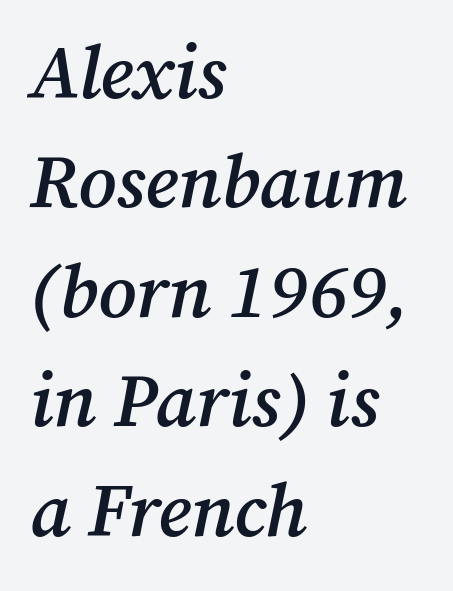
The face used here is rendered with its standard letterfit. This is moderately heavy type, rendered in semibold. Descenders are the only things crossing below the line. Whoever set this chose a conventional vertical rhythm. The glyphs in this specimen are seriffed. All the whitespace from short lines collects on the right.
